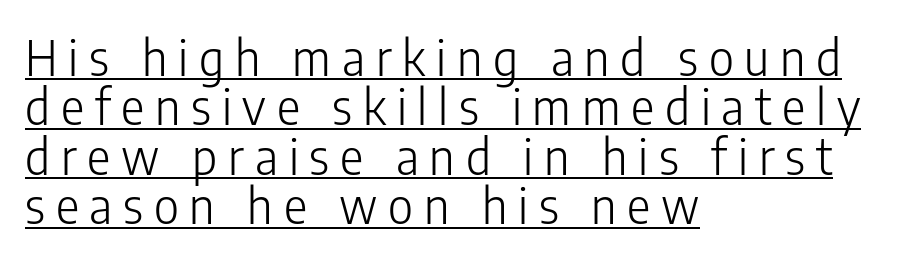
The image shows 49 px light, condensed sans-serif type, upright; set left-aligned, tight line spacing (1.01x), unusually wide letter spacing (+0.22 em), underlined; low stroke contrast and a medium x-height.
